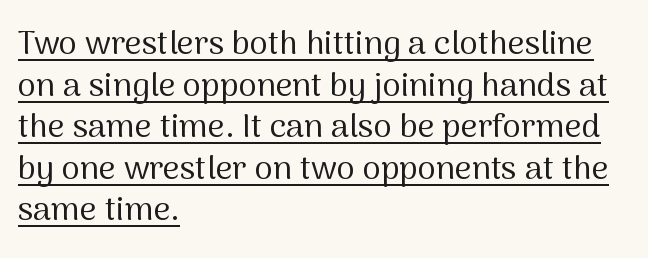
A typesetter would call this proportional, since set widths differ per character. These lines sit exactly where default settings would place them. Quick note: underline on. You could call the tracking neutral — neither tight nor loose.
